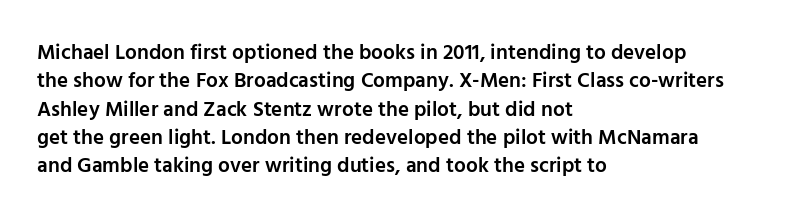
{"italic": "no", "bold": "semi", "underline": "no", "align": "left", "line_spacing": "normal", "line_spacing_ratio": 1.35, "letter_spacing": "normal", "letter_spacing_em": 0.0, "glyph_px": 21}
